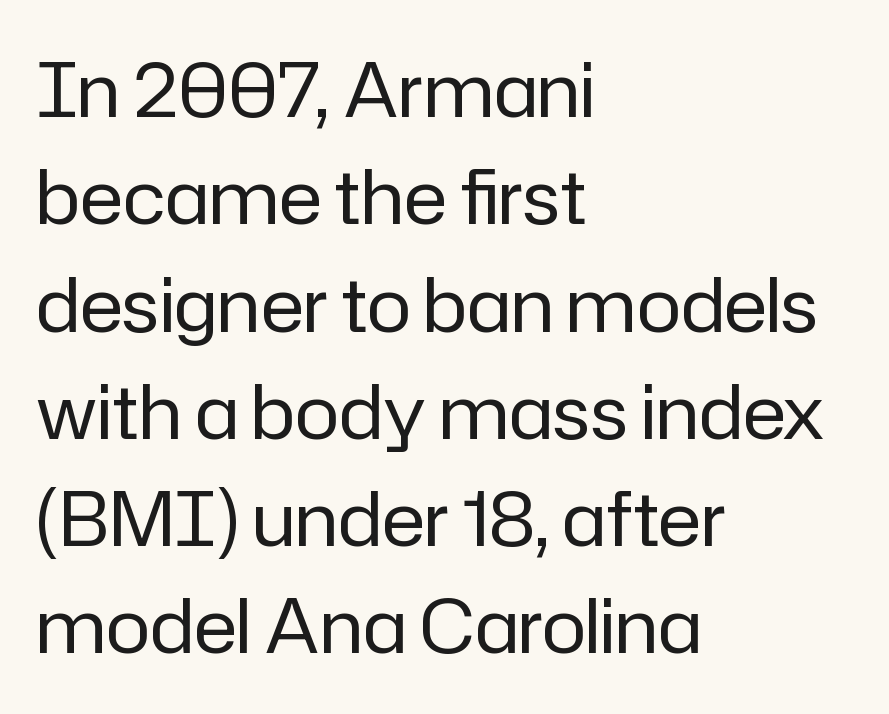
Nope, no serifs anywhere on these letters. These lines are rendered in a variable-pitch font. The paragraph shown leans on its left margin. Nothing unusual about the tracking: characters are spaced as the font intends. Summary of vertical rhythm: regular, with standard interline spacing. If you drew a line through each stem, it would be perfectly vertical.
